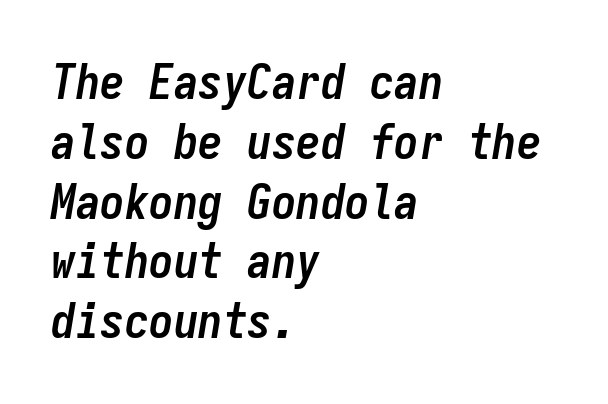
The image shows 49 px semibold, condensed type, italic (leaning right), monospaced; set left-aligned, line spacing 1.22x, normal letter spacing, not underlined; low stroke contrast and a medium x-height.
